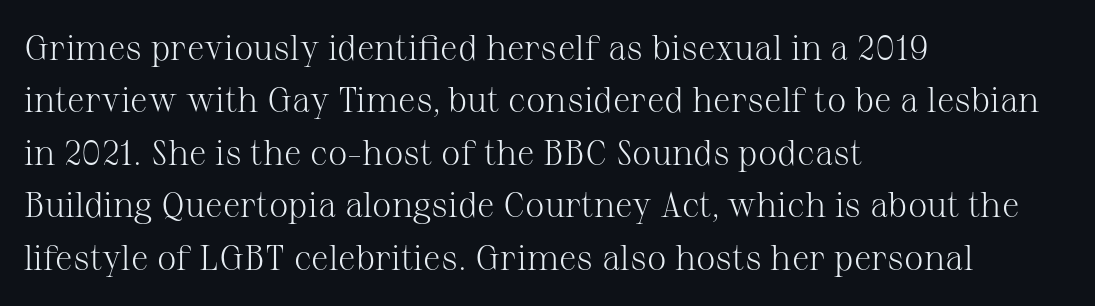
Italic: no, the glyphs are upright roman. To sum up the face: it has serifs. A typesetter would call this leading conventional body-copy spacing. The letters look calm and open, with moderate or lighter stems. Left-aligned paragraph, ragged on the right. The letters advance in unequal steps, a hallmark of proportional type.
